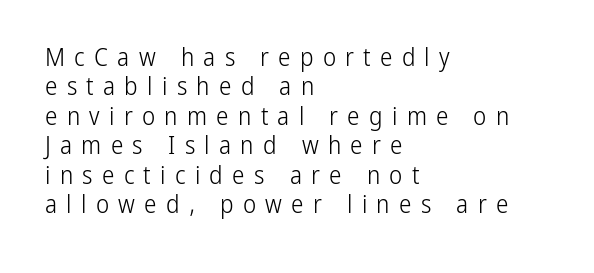
The lines are quadded left. Caption: expanded tracking, letters set apart. The foot of each line stays bare and open. Summary of weight: not heavy and not bold. Posture: upright roman.
